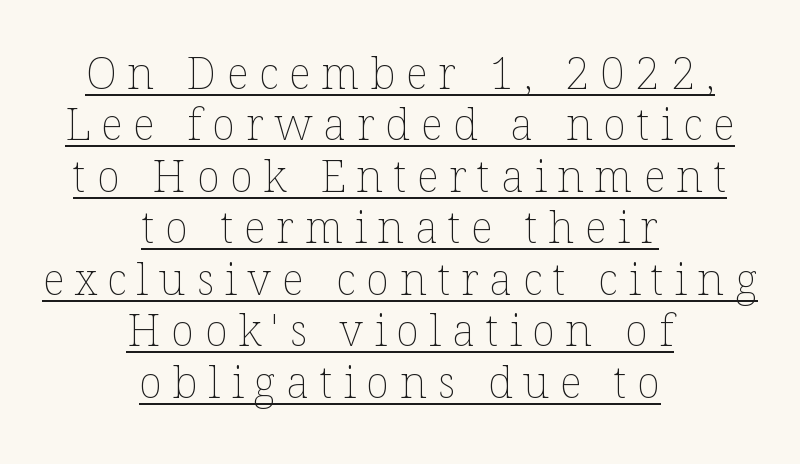
The lettering is marked with a stroke running underneath it. Stems and bowls with no extra thickness — not bold. The letters advance in unequal steps, a hallmark of proportional type. In terms of letterspacing, this is a distinctly airy, spread setting. Posture: straight, roman, zero tilt.
